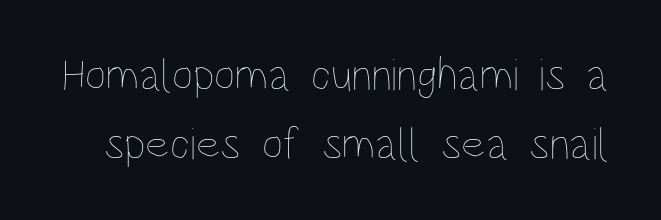
{"italic": "no", "bold": "no", "weight": "thin", "width": "condensed", "stroke_contrast": "low", "x_height": "large", "monospaced": "no", "underline": "no", "line_spacing": "normal", "line_spacing_ratio": 1.5, "letter_spacing": "normal", "letter_spacing_em": 0.0, "glyph_px": 46}
